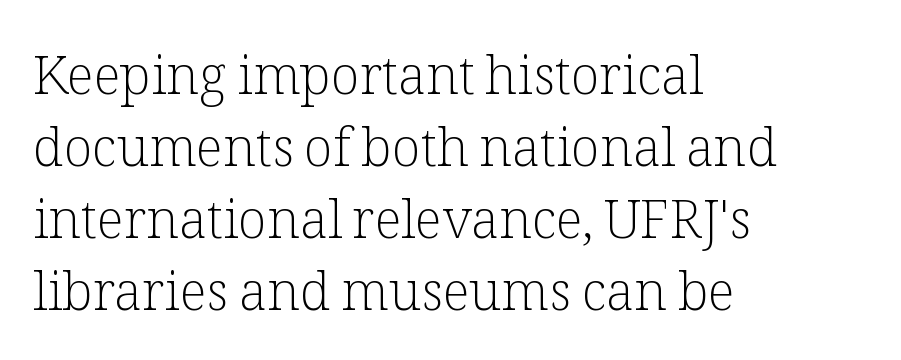
The face used here is proportionally spaced, like ordinary book or web type. The passage is arranged the way most books set body copy — flush left. On a weight scale, this lands at 450 or below. The gaps between neighbouring characters are ordinary and unremarkable. Italic: no, the glyphs are upright roman.
